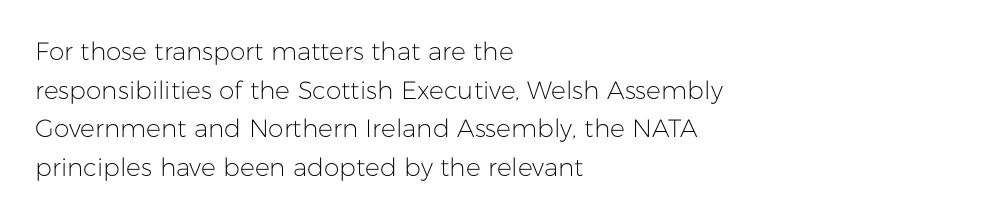
Q: Is the text bold? A: No.
Q: Is the text italic (slanted)? A: No, it is upright.
Q: Is the text underlined? A: No.
Q: How is the paragraph aligned? A: Left-aligned.
Q: Is the spacing between letters normal or unusually wide? A: Normal.
Q: Is the spacing between lines tight, normal or loose? A: Normal.
